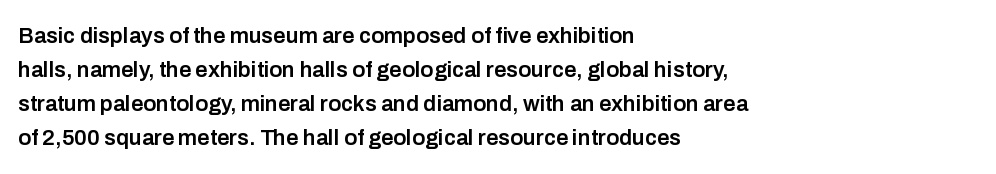
The image shows 22 px text type, upright; set left-aligned, normal line spacing (1.55x), normal letter spacing, not underlined.
